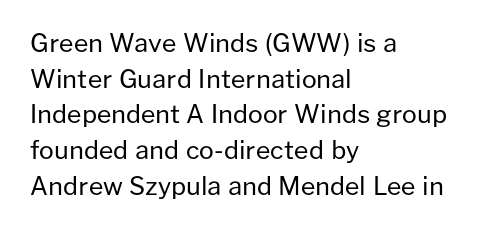
No word sits above an underline. These lines stack with their left ends in a neat column. The line-height multiplier appears to be the usual default. Ordinary non-slanted type is in use. Students, note that the glyphs here touch the page at normal intervals.
